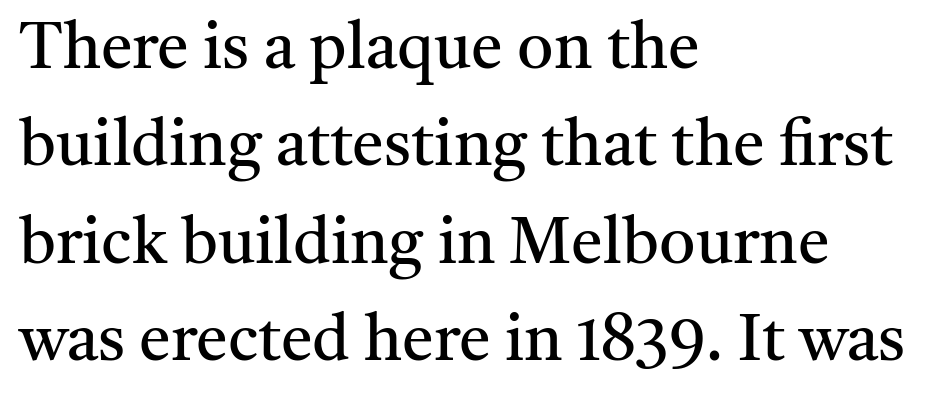
The image shows 64 px regular-weight serif type, upright; set left-aligned, normal line spacing (1.52x), normal letter spacing, not underlined; medium stroke contrast and a medium x-height.
